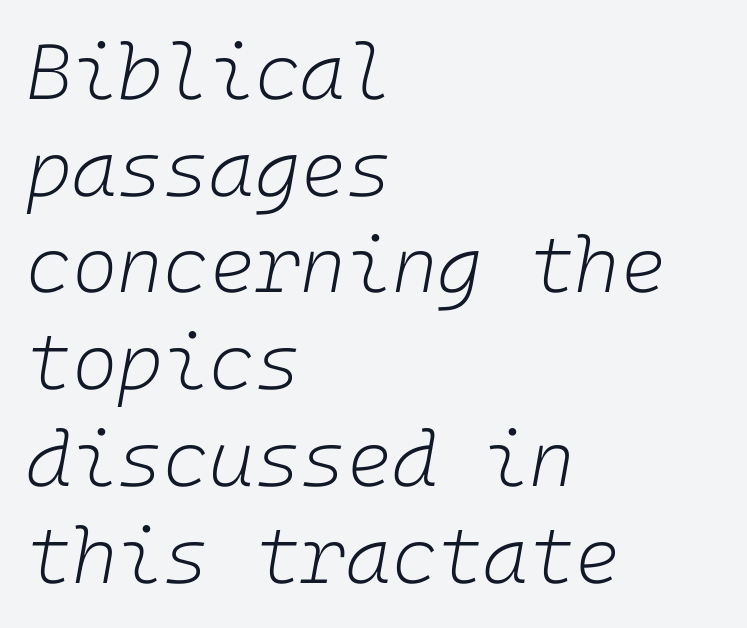
Q: Is the text bold? A: No.
Q: Is the text italic (slanted)? A: Yes, it leans right by about 10 degrees.
Q: Is the text underlined? A: No.
Q: How is the paragraph aligned? A: Left-aligned.
Q: Is the spacing between letters normal or unusually wide? A: Normal.
Q: Width (condensed, normal, or wide)? A: Normal.
Q: Stroke contrast? A: Low.
Q: x-height? A: Medium.
